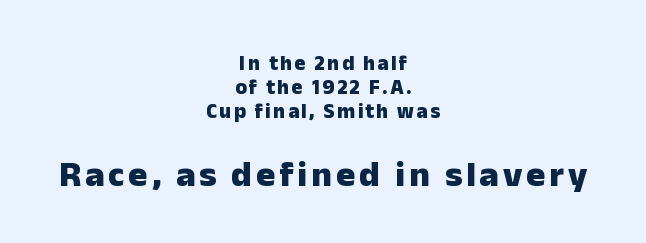
The letters advance in unequal steps, a hallmark of proportional type. The passage shown is not underscored anywhere. One glance says dense: line gaps are narrower than usual. The rendering shows plain stroke endings on the letterforms — a sans-serif design. Of the two passages, the one underneath uses the larger point size.
